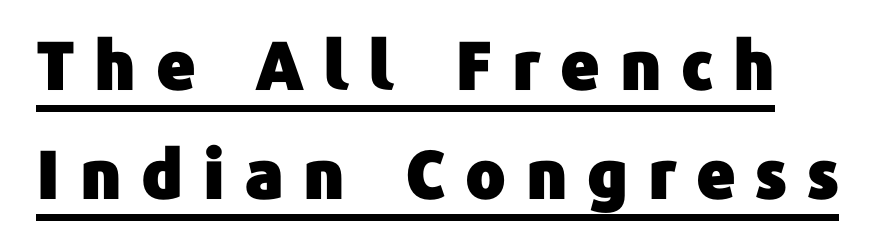
Q: Is the text italic (slanted)? A: No, it is upright.
Q: Is the typeface a serif or a sans-serif typeface? A: Sans-serif.
Q: Is the text underlined? A: Yes.
Q: Is the spacing between letters normal or unusually wide? A: Unusually wide.
Q: Is the spacing between lines tight, normal or loose? A: Normal.
Q: Width (condensed, normal, or wide)? A: Normal.
Q: Stroke contrast? A: Low.
Q: x-height? A: Medium.
Q: Monospaced? A: No.
